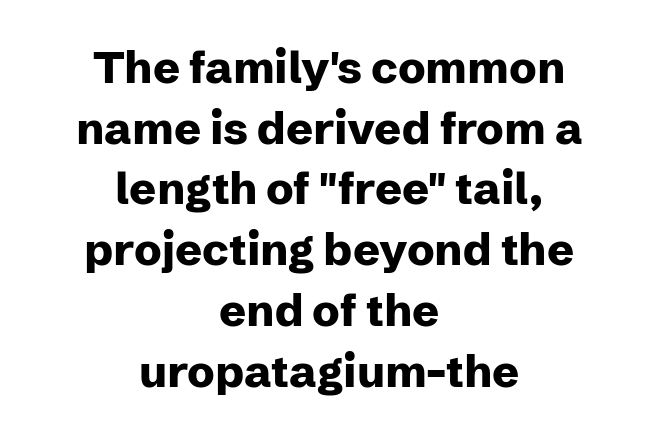
Q: Is the text bold? A: Yes.
Q: Is the text italic (slanted)? A: No, it is upright.
Q: Is the typeface a serif or a sans-serif typeface? A: Sans-serif.
Q: Is the text underlined? A: No.
Q: How is the paragraph aligned? A: Centered.
Q: Is the spacing between letters normal or unusually wide? A: Normal.
Q: Is the spacing between lines tight, normal or loose? A: Normal.
Q: Width (condensed, normal, or wide)? A: Normal.
Q: Stroke contrast? A: Low.
Q: x-height? A: Medium.
Q: Monospaced? A: No.
